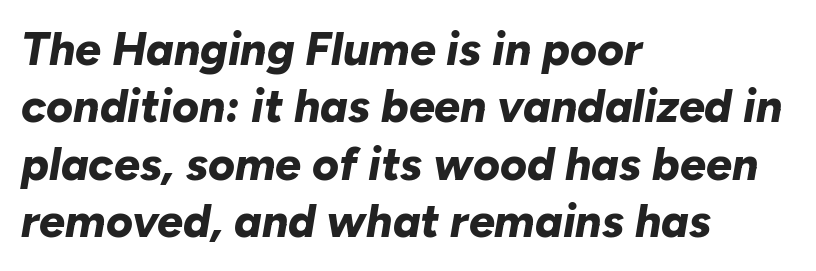
The whole block is typeset with a tilt. No extra tracking has been applied to these lines. The font is running at its bold setting. How would I describe the line gaps? Plain and ordinary. A classic flush-left, rag-right setting is used for this passage. Clear beneath every line of the passage.
